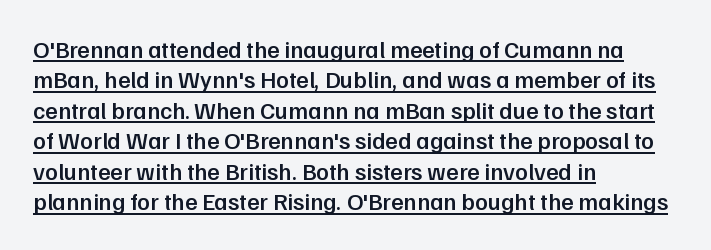
{"italic": "no", "bold": "semi", "underline": "yes", "align": "left", "line_spacing": "normal", "line_spacing_ratio": 1.27, "letter_spacing": "normal", "letter_spacing_em": 0.0, "glyph_px": 24}
